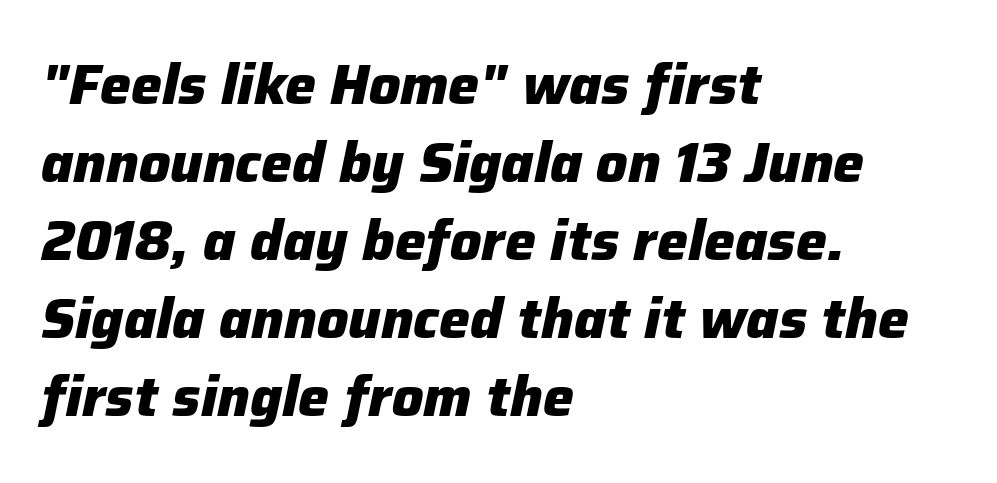
{"italic": "yes", "lean": "right", "slant_degrees": 12, "bold": "yes", "weight": "heavy", "width": "normal", "stroke_contrast": "low", "x_height": "medium", "monospaced": "no", "underline": "no", "align": "left", "line_spacing": "normal", "line_spacing_ratio": 1.42, "letter_spacing": "normal", "letter_spacing_em": 0.0, "glyph_px": 55}
